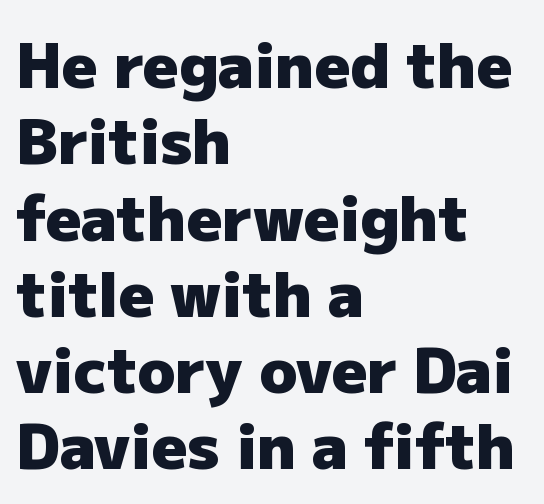
The image shows 62 px heavy sans-serif type, upright; set left-aligned, line spacing 1.23x, normal letter spacing, not underlined; low stroke contrast and a medium x-height.
